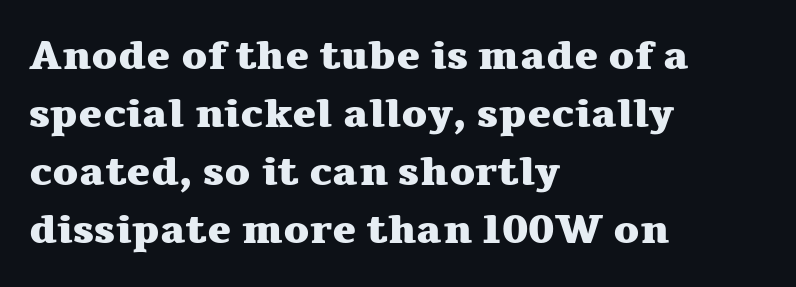
{"serif": "yes", "italic": "no", "bold": "yes", "weight": "heavy", "width": "wide", "stroke_contrast": "medium", "x_height": "medium", "monospaced": "no", "underline": "no", "align": "left", "line_spacing": "normal", "line_spacing_ratio": 1.45, "letter_spacing": "normal", "letter_spacing_em": 0.0, "glyph_px": 40}
